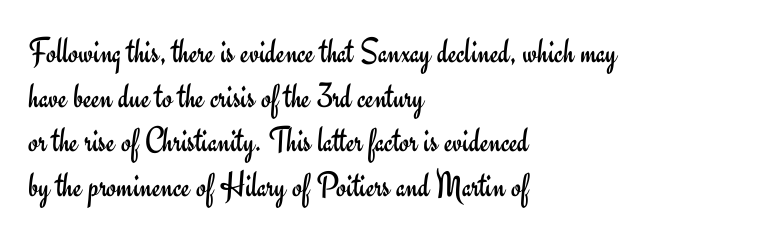
Nothing heavy about these letters — not bold at all. The horizontal fit of the characters is conventional and even. Each line starts at the same left margin while the right side varies.
